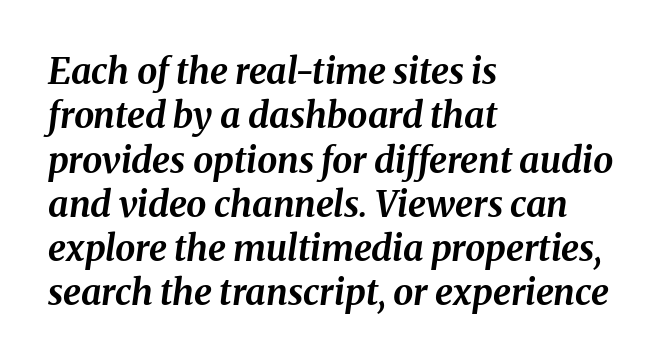
The rendering uses natural spacing where letterforms have individual widths. A typesetter would call this zero additional tracking. The face used here has the dense, thick strokes of a bold. This sample uses an oblique cut, with every glyph tilted off the vertical. Glance below the letters and you will spot only blank space.
